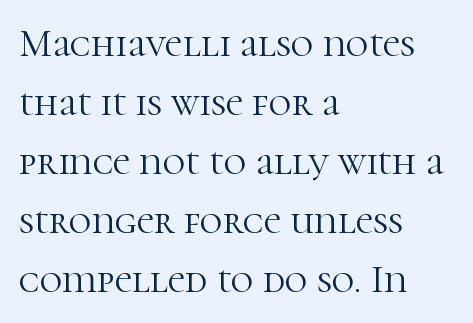
{"serif": "yes", "italic": "no", "bold": "no", "weight": "light", "width": "normal", "stroke_contrast": "high", "x_height": "medium", "monospaced": "no", "underline": "no", "align": "left", "line_spacing": "normal", "line_spacing_ratio": 1.51, "letter_spacing": "normal", "letter_spacing_em": 0.0, "glyph_px": 39}
